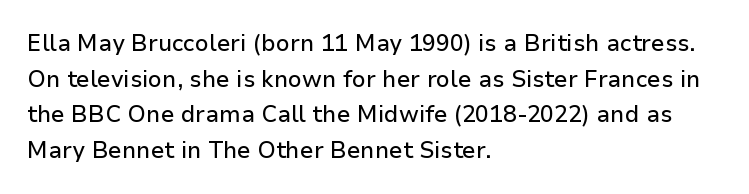
The image shows 23 px text type, upright; set left-aligned, normal line spacing (1.55x), normal letter spacing, not underlined.
